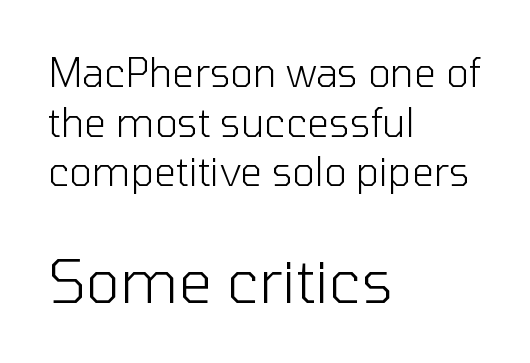
The weight tops out at a normal text grade. The letterforms sit shoulder to shoulder at normal distance. Spacing verdict: proportional, widths tailored to each character. Does the copy run flush right? No — it runs flush left. The area under the type is left untouched.
